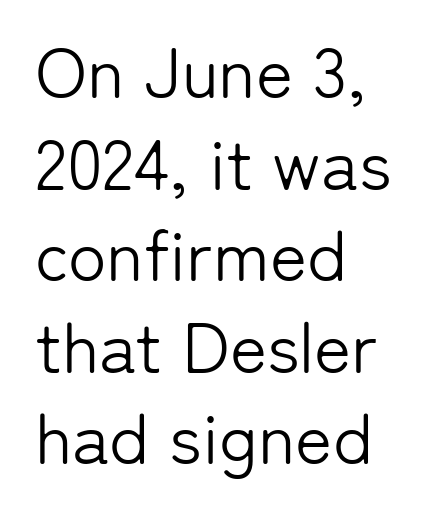
The image shows 71 px light sans-serif type, upright; set left-aligned, normal line spacing (1.29x), normal letter spacing, not underlined; low stroke contrast and a medium x-height.
